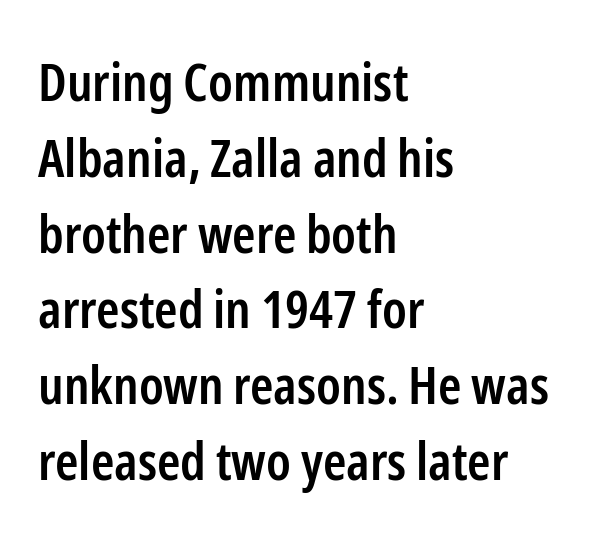
Q: Is the text bold? A: Semi-bold.
Q: Is the text italic (slanted)? A: No, it is upright.
Q: Is the typeface a serif or a sans-serif typeface? A: Sans-serif.
Q: Is the text underlined? A: No.
Q: How is the paragraph aligned? A: Left-aligned.
Q: Is the spacing between letters normal or unusually wide? A: Normal.
Q: Is the spacing between lines tight, normal or loose? A: Normal.
Q: Width (condensed, normal, or wide)? A: Condensed.
Q: Stroke contrast? A: Low.
Q: x-height? A: Medium.
Q: Monospaced? A: No.
